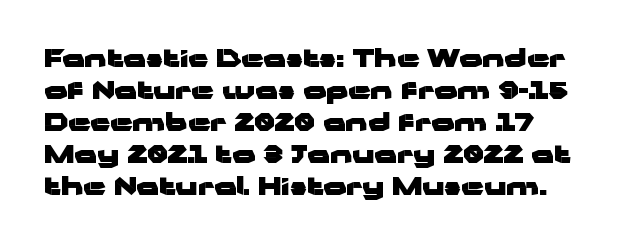
The image shows 25 px bold type, upright; set normal line spacing (1.28x), normal letter spacing, not underlined.
